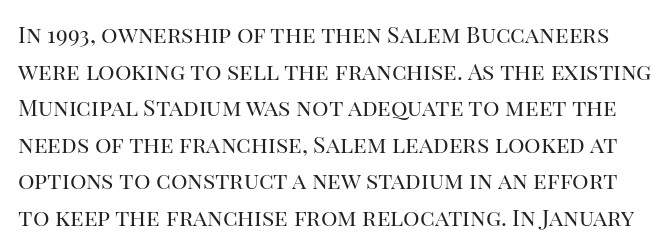
Q: Is the text bold? A: No.
Q: Is the text italic (slanted)? A: No, it is upright.
Q: Is the text underlined? A: No.
Q: Is the spacing between letters normal or unusually wide? A: Normal.
Q: Is the spacing between lines tight, normal or loose? A: Normal.
